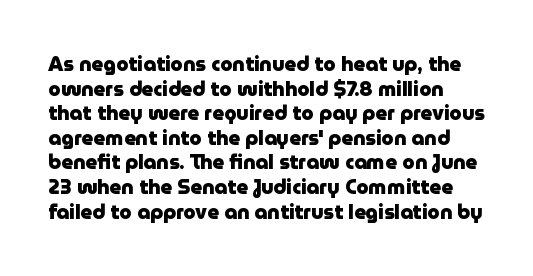
Nobody touched the tracking dial on this one. You can tell it's not italic because the verticals are truly vertical. The rendering uses a bold face; every stroke is thick and dark. Nobody drew a line under any word here.
